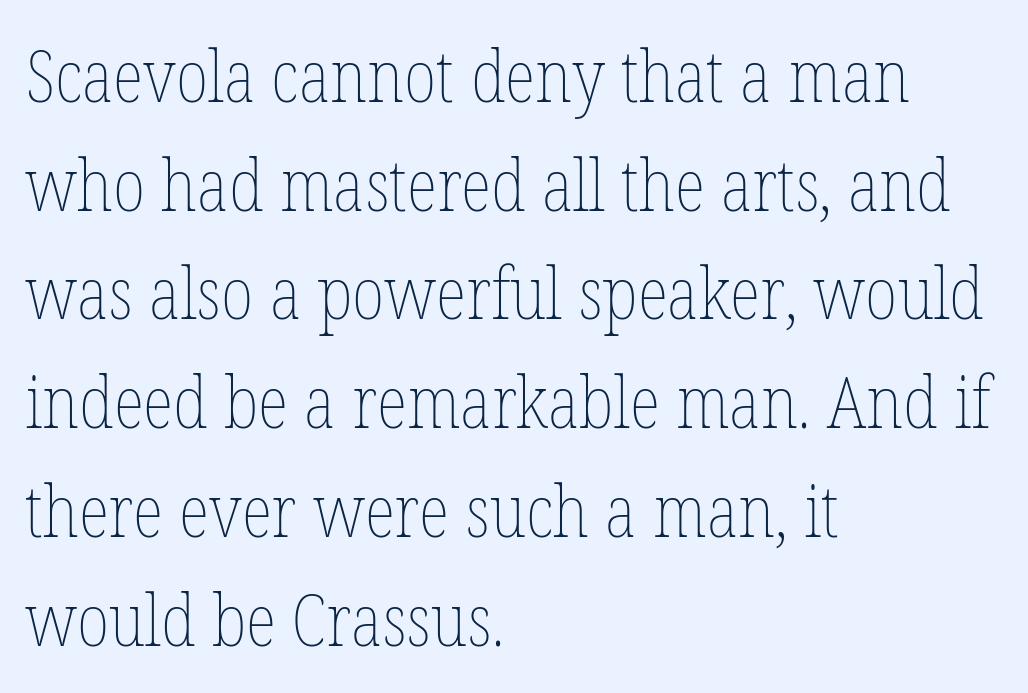
The image shows 72 px thin, condensed type, upright; set left-aligned, normal line spacing (1.51x), normal letter spacing, not underlined; low stroke contrast and a medium x-height.
